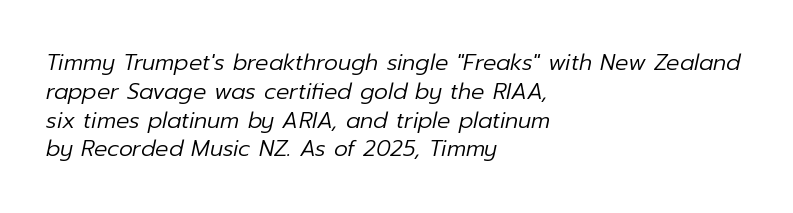
The image shows 22 px text type, italic (leaning right); set left-aligned, normal line spacing (1.31x), normal letter spacing, not underlined.
